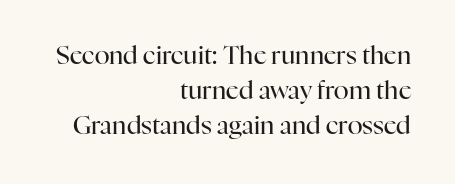
The image shows 25 px text type, upright; set right-aligned, normal line spacing (1.41x), normal letter spacing, not underlined.
